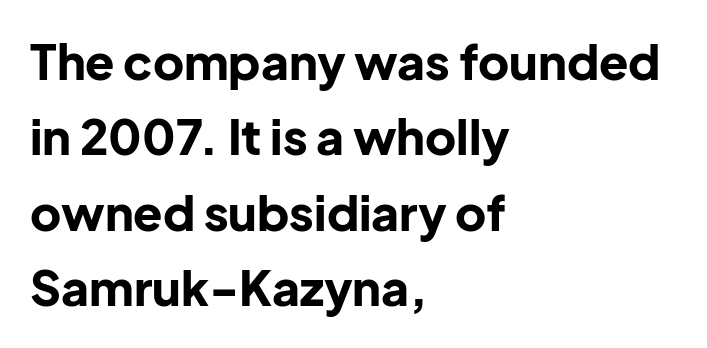
The image shows 48 px bold sans-serif type, upright; set left-aligned, normal line spacing (1.57x), normal letter spacing, not underlined; low stroke contrast and a medium x-height.
